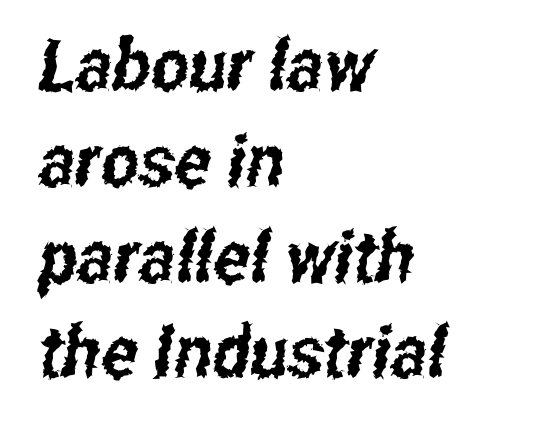
The image shows 72 px condensed sans-serif type; set left-aligned, normal line spacing (1.33x), normal letter spacing, not underlined; low stroke contrast and a medium x-height.
